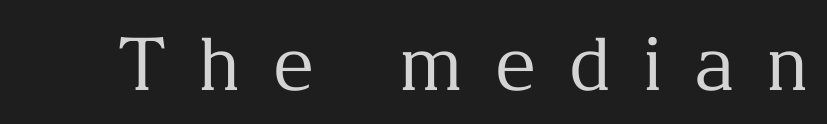
{"serif": "yes", "italic": "no", "bold": "no", "weight": "regular", "width": "normal", "stroke_contrast": "medium", "x_height": "medium", "monospaced": "no", "underline": "no", "letter_spacing": "wide", "letter_spacing_em": 0.43, "glyph_px": 73}
